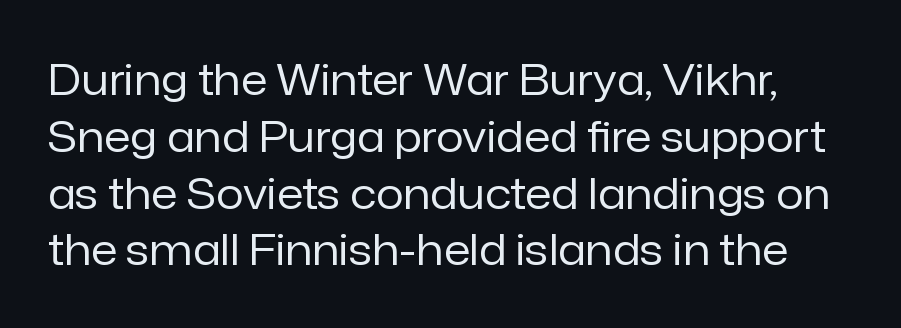
{"serif": "no", "italic": "no", "bold": "no", "weight": "regular", "width": "normal", "stroke_contrast": "low", "x_height": "medium", "monospaced": "no", "underline": "no", "line_spacing": "normal", "line_spacing_ratio": 1.32, "letter_spacing": "normal", "letter_spacing_em": 0.0, "glyph_px": 43}
